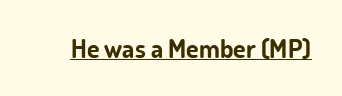
The image shows 26 px bold type, upright; set normal letter spacing, underlined.
